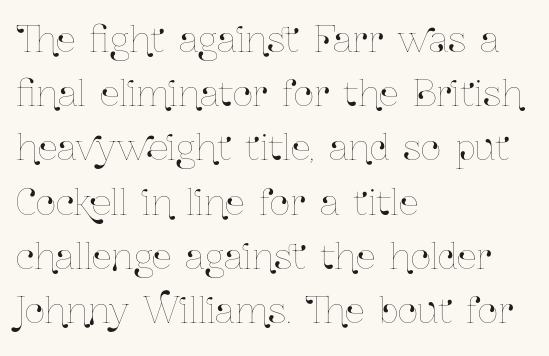
The image shows 35 px condensed type, upright; set left-aligned, normal line spacing (1.55x), normal letter spacing, not underlined; low stroke contrast and a medium x-height.
